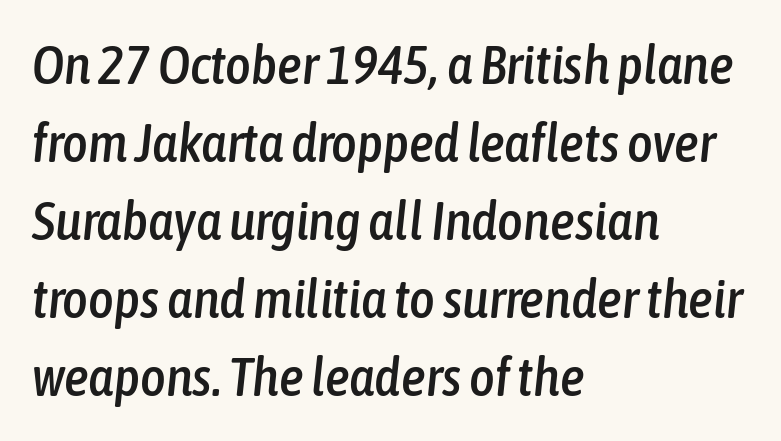
Q: Is the text italic (slanted)? A: Yes, it leans right by about 6 degrees.
Q: Is the text underlined? A: No.
Q: How is the paragraph aligned? A: Left-aligned.
Q: Is the spacing between letters normal or unusually wide? A: Normal.
Q: Is the spacing between lines tight, normal or loose? A: Normal.
Q: Width (condensed, normal, or wide)? A: Condensed.
Q: Stroke contrast? A: Low.
Q: x-height? A: Medium.
Q: Monospaced? A: No.
